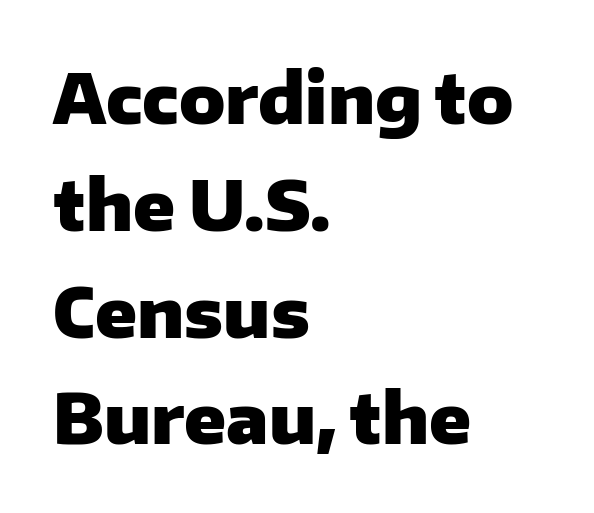
The image shows 68 px heavy sans-serif type, upright; set left-aligned, normal line spacing (1.57x), normal letter spacing, not underlined; low stroke contrast and a medium x-height.
